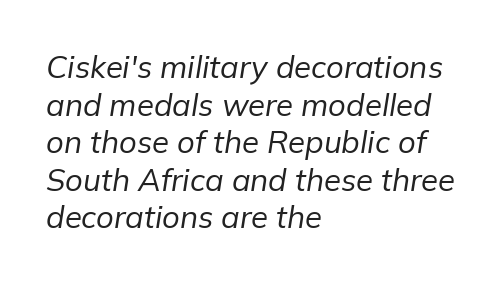
Q: Is the text bold? A: No.
Q: Is the text italic (slanted)? A: Yes, it leans right by about 9 degrees.
Q: Is the text underlined? A: No.
Q: How is the paragraph aligned? A: Left-aligned.
Q: Is the spacing between letters normal or unusually wide? A: Normal.
Q: Width (condensed, normal, or wide)? A: Normal.
Q: Stroke contrast? A: Low.
Q: x-height? A: Medium.
Q: Monospaced? A: No.
